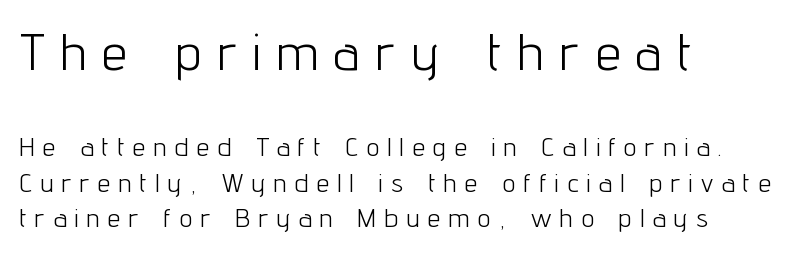
The rendering shrinks the type as you move from the upper chunk to the lower. The line-height multiplier appears to be the usual default. Posture: straight, roman, zero tilt. Typeset ragged right — the left edge is the straight one. Serifs: no, the terminals of the letterforms are clean. Characters follow at a spacing far wider than the type designer built in.
